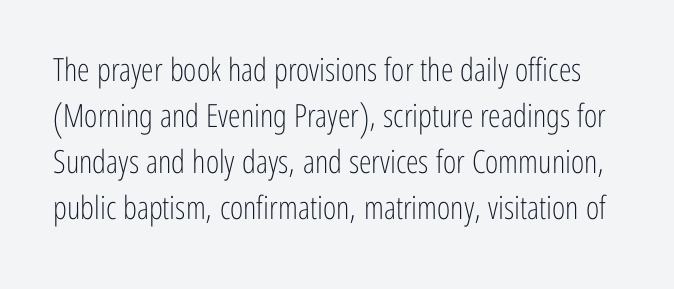
Q: Is the text bold? A: No.
Q: Is the text italic (slanted)? A: No, it is upright.
Q: Is the typeface a serif or a sans-serif typeface? A: Sans-serif.
Q: Is the text underlined? A: No.
Q: Is the spacing between letters normal or unusually wide? A: Normal.
Q: Is the spacing between lines tight, normal or loose? A: Normal.
Q: Width (condensed, normal, or wide)? A: Condensed.
Q: Stroke contrast? A: Low.
Q: x-height? A: Medium.
Q: Monospaced? A: No.
